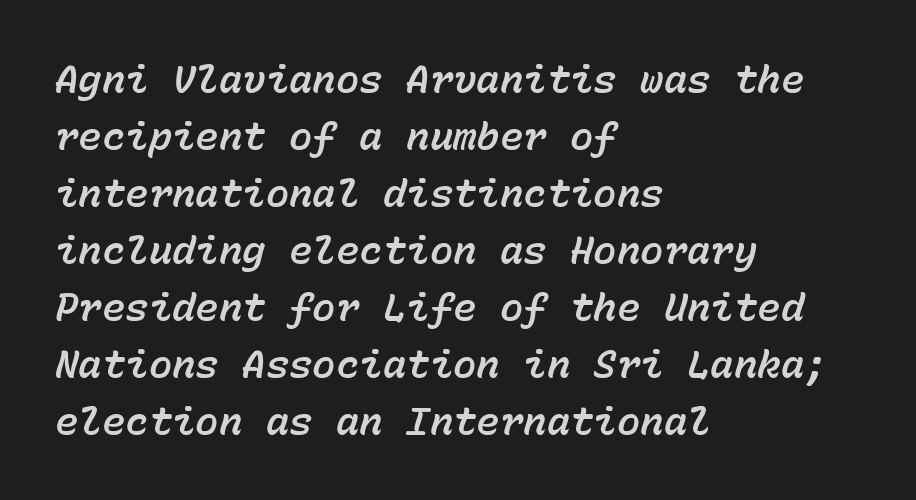
The image shows 39 px text type, italic (leaning right), monospaced; set left-aligned, normal line spacing (1.46x), normal letter spacing, not underlined; low stroke contrast and a medium x-height.
